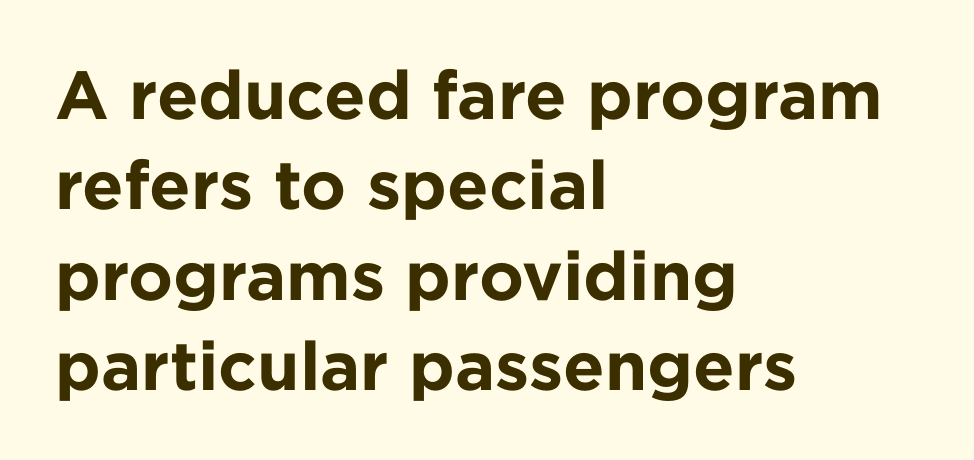
Q: Is the text bold? A: Yes.
Q: Is the text italic (slanted)? A: No, it is upright.
Q: Is the typeface a serif or a sans-serif typeface? A: Sans-serif.
Q: Is the text underlined? A: No.
Q: How is the paragraph aligned? A: Left-aligned.
Q: Is the spacing between letters normal or unusually wide? A: Normal.
Q: Is the spacing between lines tight, normal or loose? A: Normal.
Q: Width (condensed, normal, or wide)? A: Normal.
Q: Stroke contrast? A: Low.
Q: x-height? A: Medium.
Q: Monospaced? A: No.
